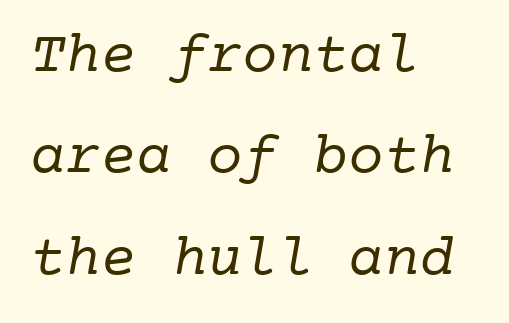
Q: Is the text bold? A: No.
Q: Is the typeface a serif or a sans-serif typeface? A: Serif.
Q: Is the text underlined? A: No.
Q: How is the paragraph aligned? A: Left-aligned.
Q: Is the spacing between letters normal or unusually wide? A: Normal.
Q: Width (condensed, normal, or wide)? A: Normal.
Q: Stroke contrast? A: Low.
Q: x-height? A: Medium.
Q: Monospaced? A: Yes.
